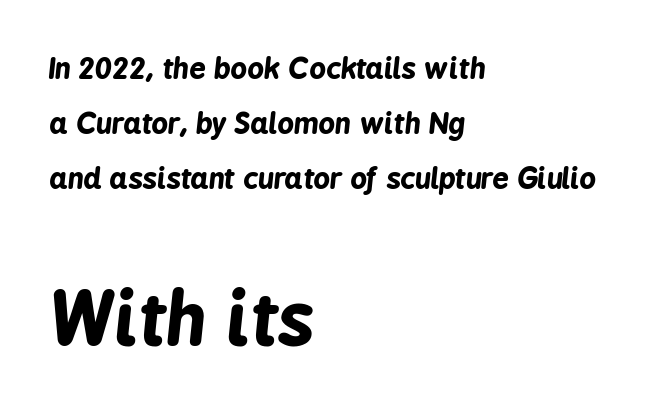
The image shows 73 px bold, condensed type, italic (leaning right); set left-aligned, loose line spacing (1.9x), normal letter spacing, not underlined; the second (bottom) block is 2.52x larger; low stroke contrast and a medium x-height.
